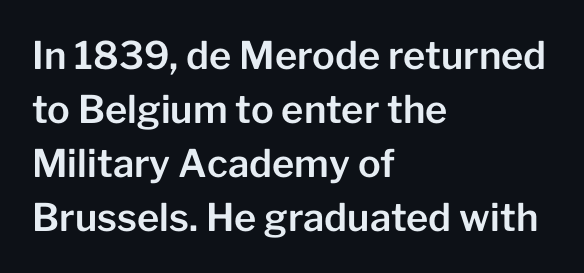
Compared with a centered layout, this one pins lines to the left instead. The passage shown is typed in a proportional face where columns would drift. Regular leading. Just letters on the line, the space beneath them empty. The axis of the letterforms is exactly vertical. This sample uses plain, unmodified letter spacing.
